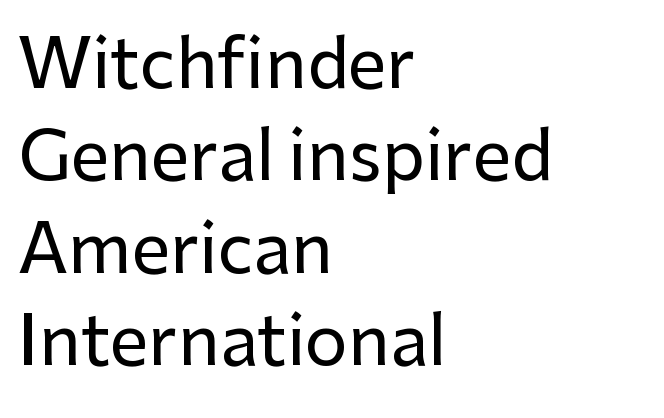
Q: Is the text italic (slanted)? A: No, it is upright.
Q: Is the typeface a serif or a sans-serif typeface? A: Sans-serif.
Q: Is the text underlined? A: No.
Q: How is the paragraph aligned? A: Left-aligned.
Q: Is the spacing between letters normal or unusually wide? A: Normal.
Q: Is the spacing between lines tight, normal or loose? A: Normal.
Q: Width (condensed, normal, or wide)? A: Normal.
Q: Stroke contrast? A: Low.
Q: x-height? A: Medium.
Q: Monospaced? A: No.
